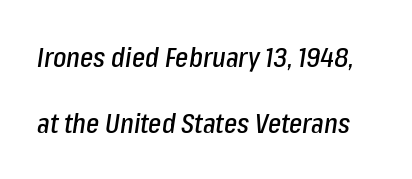
Q: Is the text italic (slanted)? A: Yes, it leans right by about 8 degrees.
Q: Is the text underlined? A: No.
Q: Is the spacing between letters normal or unusually wide? A: Normal.
Q: Is the spacing between lines tight, normal or loose? A: Loose.
Q: Width (condensed, normal, or wide)? A: Condensed.
Q: Stroke contrast? A: Low.
Q: x-height? A: Medium.
Q: Monospaced? A: No.
